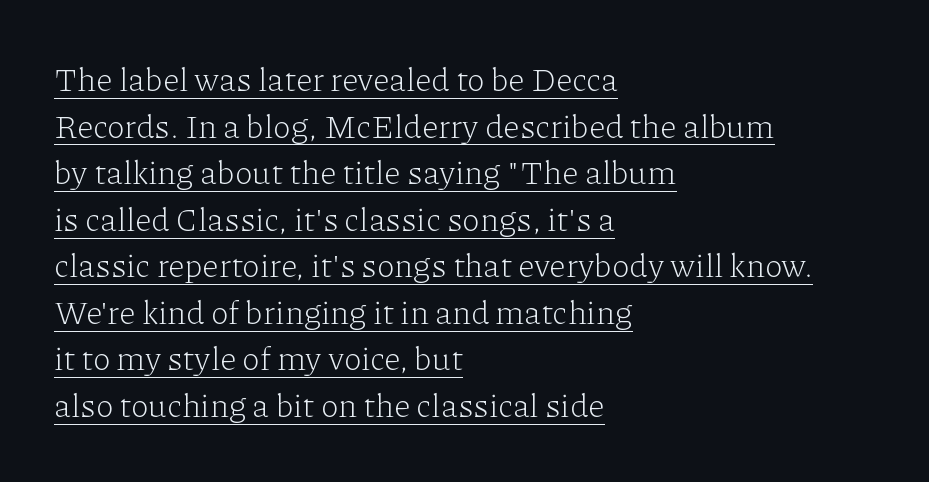
{"serif": "yes", "italic": "no", "bold": "no", "weight": "light", "width": "normal", "stroke_contrast": "low", "x_height": "medium", "monospaced": "no", "underline": "yes", "align": "left", "line_spacing": "normal", "line_spacing_ratio": 1.41, "letter_spacing": "normal", "letter_spacing_em": 0.0, "glyph_px": 33}
